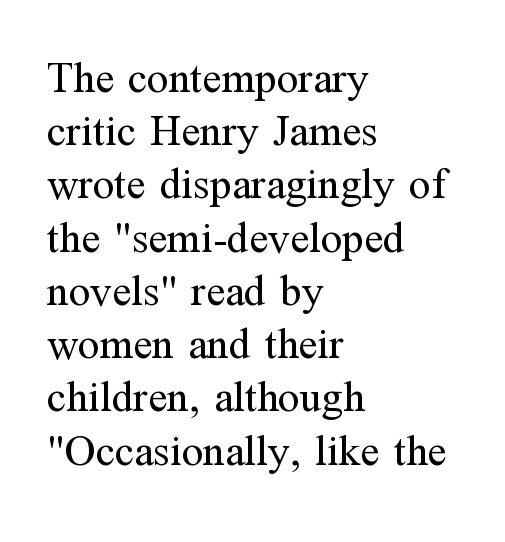
The image shows 44 px regular-weight serif type, upright; set left-aligned, line spacing 1.21x, normal letter spacing, not underlined; medium stroke contrast and a medium x-height.
